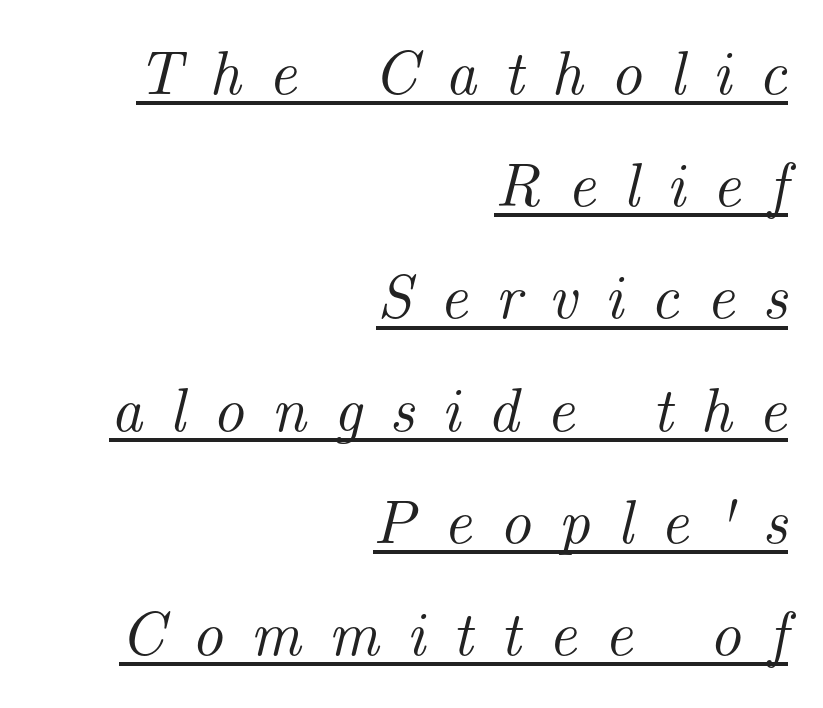
The rag falls on the left side of this text block. Does the lettering tilt? It does — this is italic. Every word sits above its own underline. Is this a sans? No — the strokes have serifs. The face used here is rendered with a markedly widened letterfit. Note the varied advance widths — an 'i' is clearly narrower than an 'm'.
